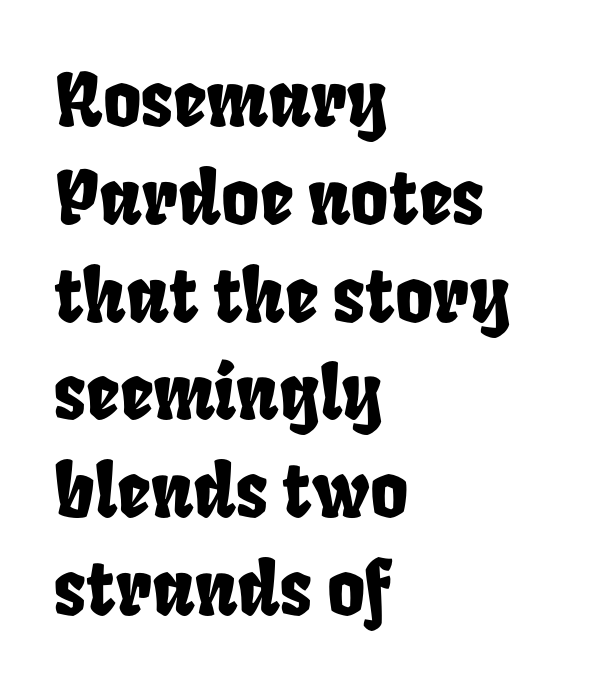
The image shows 73 px condensed type; set left-aligned, normal line spacing (1.34x), normal letter spacing, not underlined; low stroke contrast and a large x-height.
